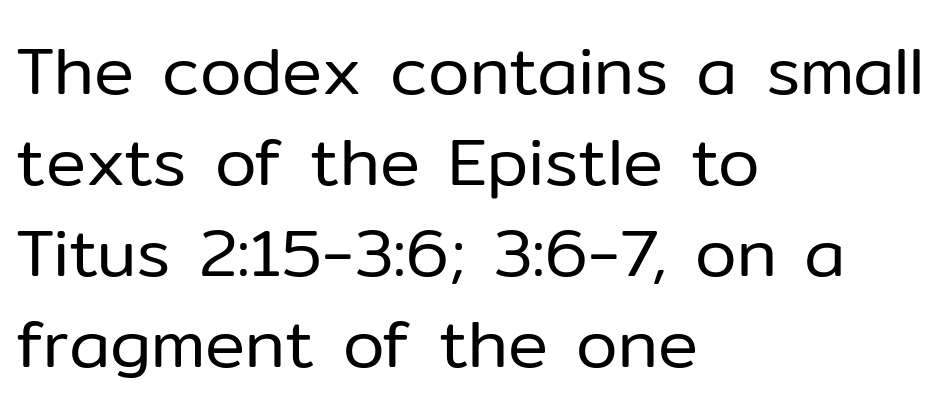
{"serif": "no", "italic": "no", "bold": "no", "weight": "regular", "width": "normal", "stroke_contrast": "low", "x_height": "medium", "monospaced": "no", "underline": "no", "align": "left", "line_spacing": "normal", "line_spacing_ratio": 1.36, "letter_spacing": "normal", "letter_spacing_em": 0.0, "glyph_px": 67}
